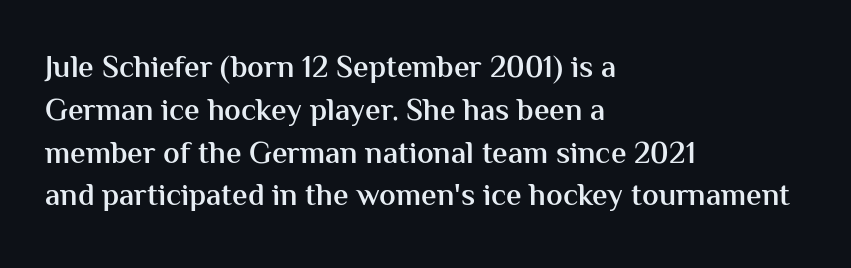
{"serif": "no", "italic": "no", "bold": "semi", "weight": "semibold", "width": "normal", "stroke_contrast": "medium", "x_height": "medium", "monospaced": "no", "underline": "no", "align": "left", "line_spacing": "normal", "line_spacing_ratio": 1.38, "letter_spacing": "normal", "letter_spacing_em": 0.0, "glyph_px": 31}
